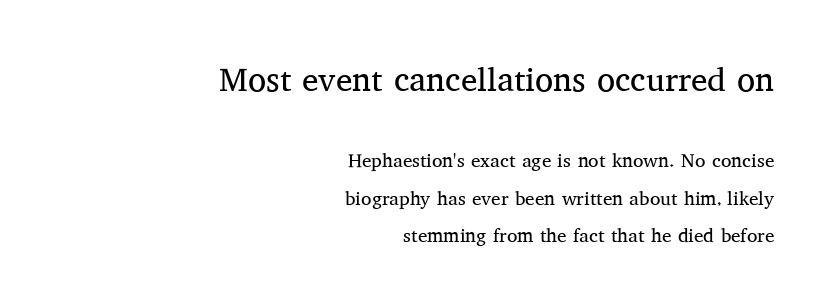
The image shows 33 px regular-weight serif type, upright; set right-aligned, loose line spacing (1.97x), normal letter spacing, not underlined; the first (top) block is 1.74x larger; medium stroke contrast and a medium x-height.
